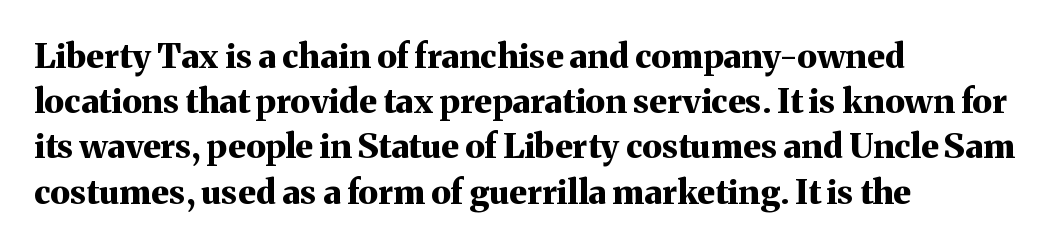
The image shows 34 px bold serif type, upright; set left-aligned, normal line spacing (1.33x), normal letter spacing, not underlined; medium stroke contrast and a medium x-height.
